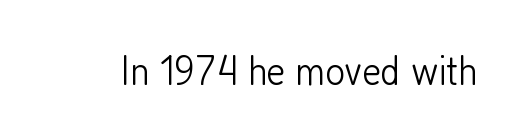
Q: Is the text bold? A: No.
Q: Is the text italic (slanted)? A: No, it is upright.
Q: Is the typeface a serif or a sans-serif typeface? A: Sans-serif.
Q: Is the text underlined? A: No.
Q: Is the spacing between letters normal or unusually wide? A: Normal.
Q: Width (condensed, normal, or wide)? A: Condensed.
Q: Stroke contrast? A: Low.
Q: x-height? A: Medium.
Q: Monospaced? A: No.
